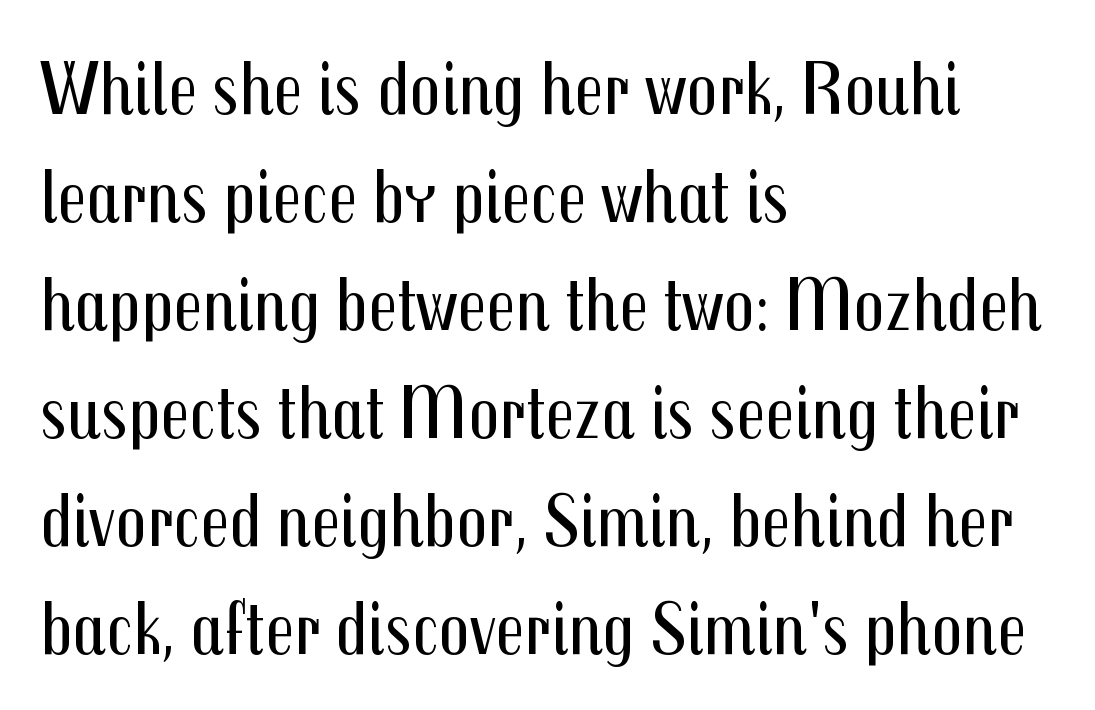
Q: Is the text bold? A: No.
Q: Is the text italic (slanted)? A: No, it is upright.
Q: Is the typeface a serif or a sans-serif typeface? A: Sans-serif.
Q: Is the text underlined? A: No.
Q: How is the paragraph aligned? A: Left-aligned.
Q: Is the spacing between letters normal or unusually wide? A: Normal.
Q: Is the spacing between lines tight, normal or loose? A: Normal.
Q: Width (condensed, normal, or wide)? A: Condensed.
Q: Stroke contrast? A: Medium.
Q: x-height? A: Medium.
Q: Monospaced? A: No.
